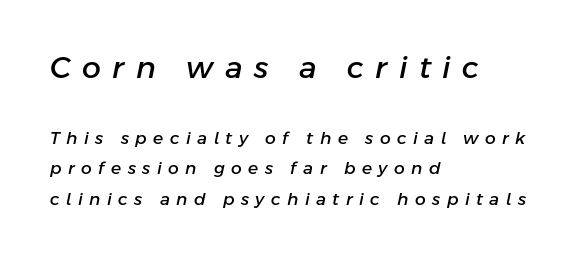
{"italic": "yes", "lean": "right", "slant_degrees": 11, "width": "normal", "stroke_contrast": "low", "x_height": "medium", "monospaced": "no", "underline": "no", "align": "left", "line_spacing_ratio": 1.79, "letter_spacing": "wide", "letter_spacing_em": 0.38, "larger_block": "first", "size_ratio": 1.76, "glyph_px": 30}
